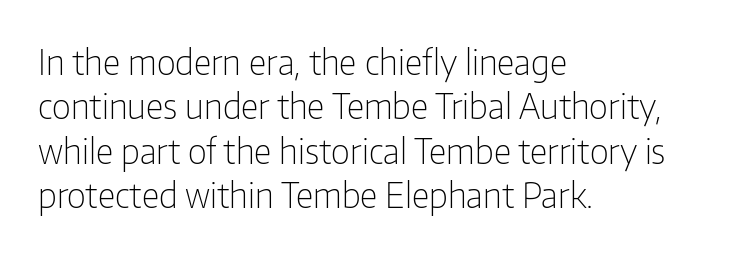
{"serif": "no", "italic": "no", "bold": "no", "weight": "light", "width": "condensed", "stroke_contrast": "low", "x_height": "medium", "monospaced": "no", "underline": "no", "align": "left", "line_spacing": "normal", "line_spacing_ratio": 1.27, "letter_spacing": "normal", "letter_spacing_em": 0.0, "glyph_px": 35}
